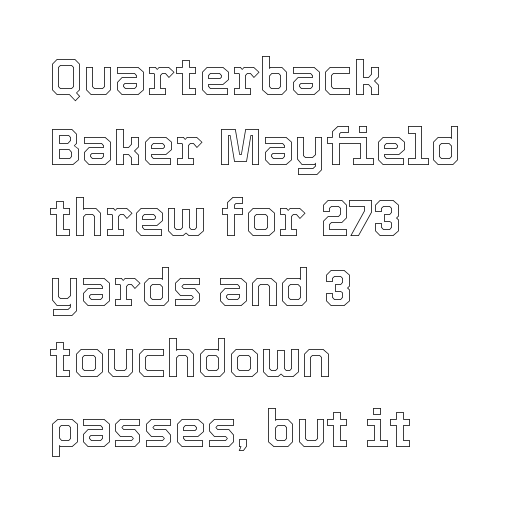
{"italic": "no", "width": "normal", "x_height": "medium", "monospaced": "no", "underline": "no", "align": "left", "line_spacing": "normal", "line_spacing_ratio": 1.38, "letter_spacing": "normal", "letter_spacing_em": 0.0, "glyph_px": 51}
